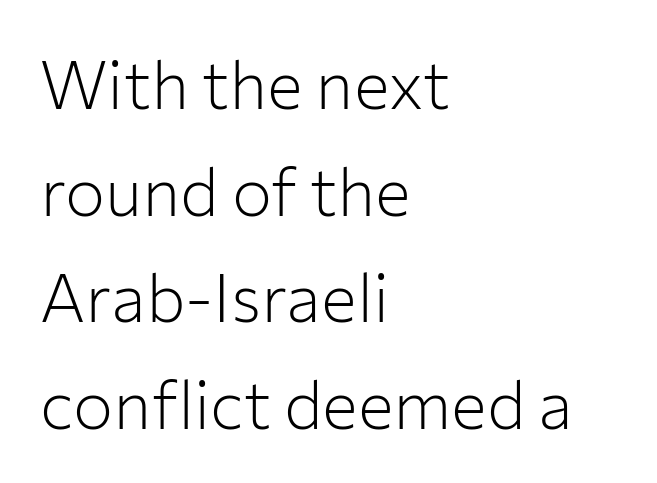
Q: Is the text bold? A: No.
Q: Is the text italic (slanted)? A: No, it is upright.
Q: Is the typeface a serif or a sans-serif typeface? A: Sans-serif.
Q: Is the text underlined? A: No.
Q: How is the paragraph aligned? A: Left-aligned.
Q: Is the spacing between letters normal or unusually wide? A: Normal.
Q: Is the spacing between lines tight, normal or loose? A: Normal.
Q: Width (condensed, normal, or wide)? A: Normal.
Q: Stroke contrast? A: Low.
Q: x-height? A: Medium.
Q: Monospaced? A: No.
